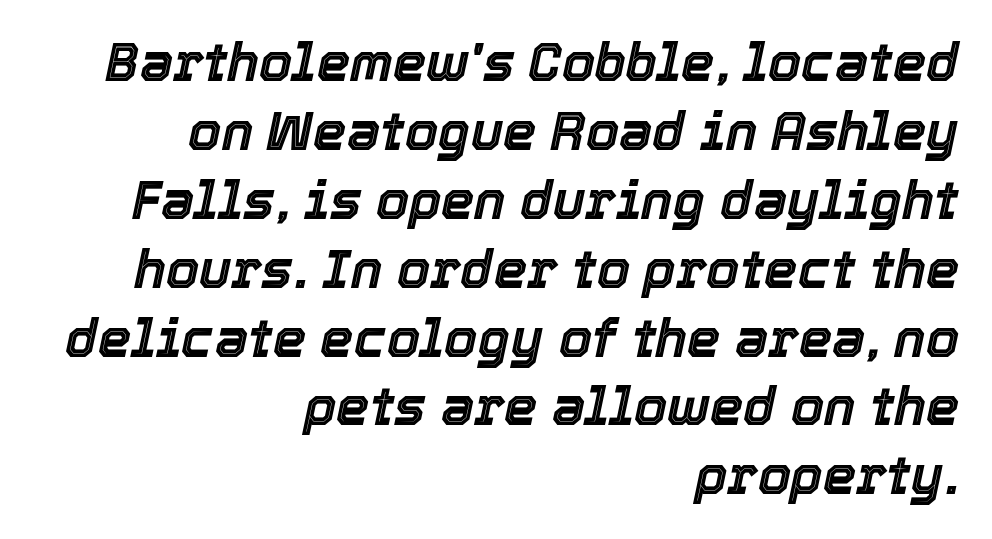
The passage shown leans; its letterforms are oblique. The baseline area is clear. Character widths vary here, with narrow letters taking less room than wide ones. The letterforms sit shoulder to shoulder at normal distance.
